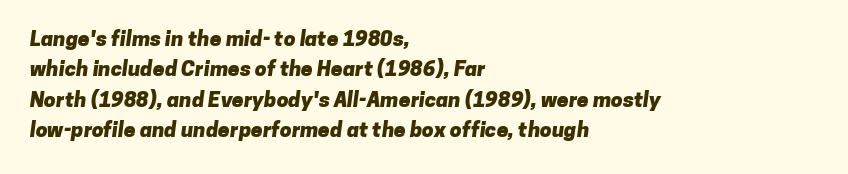
{"bold": "yes", "underline": "no", "align": "left", "line_spacing": "normal", "line_spacing_ratio": 1.45, "letter_spacing": "normal", "letter_spacing_em": 0.0, "glyph_px": 21}
